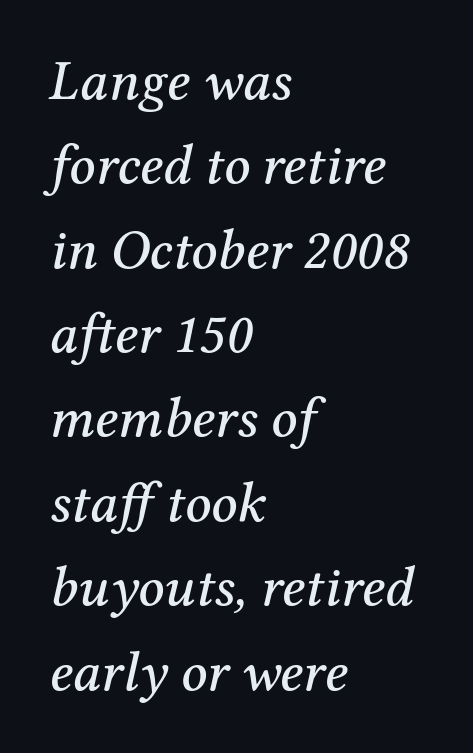
The image shows 57 px serif type, italic (leaning right); set left-aligned, normal line spacing (1.48x), normal letter spacing, not underlined; medium stroke contrast and a medium x-height.
